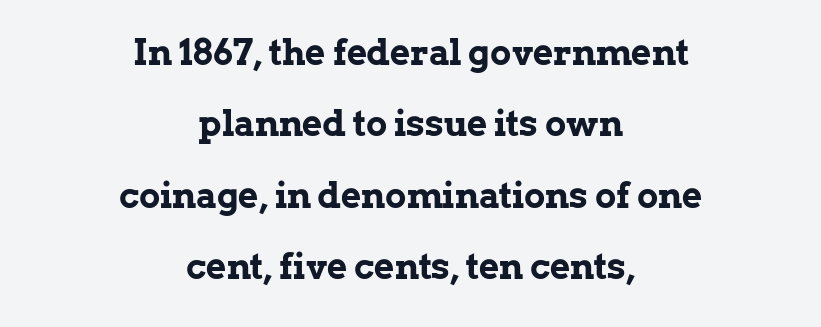
The image shows 35 px bold serif type, upright; set centered, loose line spacing (2.04x), normal letter spacing, not underlined; low stroke contrast and a medium x-height.
